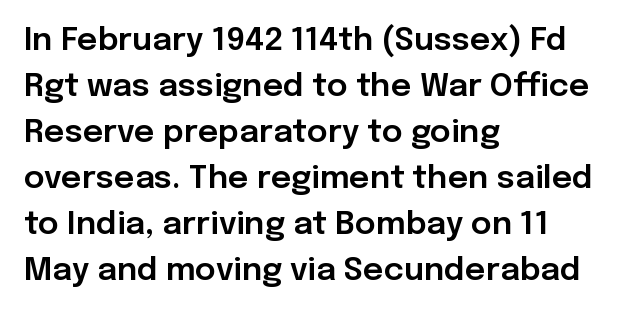
The image shows 32 px sans-serif type, upright; set left-aligned, normal line spacing (1.44x), normal letter spacing, not underlined; low stroke contrast and a medium x-height.
